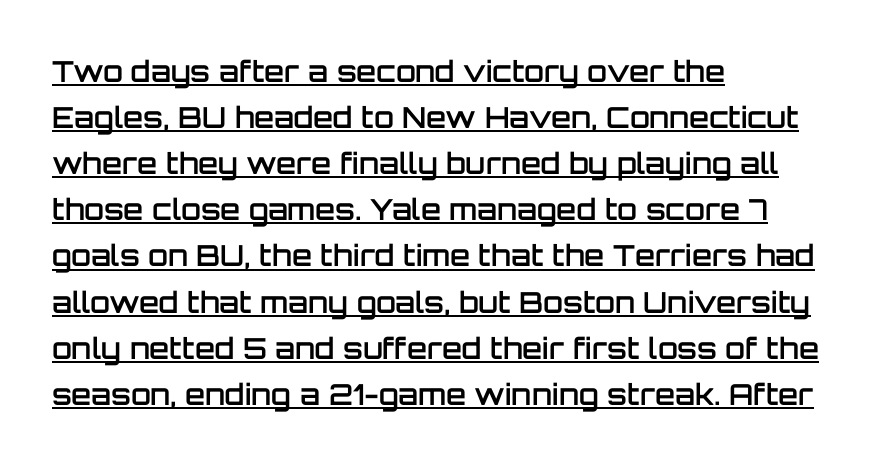
The image shows 29 px semibold sans-serif type, upright; set left-aligned, normal line spacing (1.59x), normal letter spacing, underlined; low stroke contrast and a large x-height.
